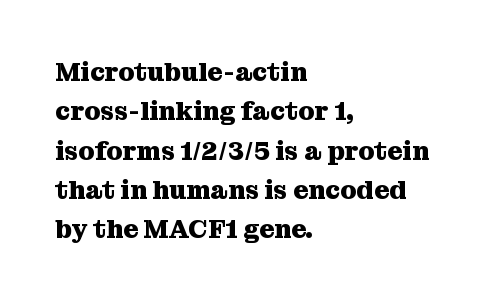
Q: Is the text bold? A: Yes.
Q: Is the text italic (slanted)? A: No, it is upright.
Q: Is the text underlined? A: No.
Q: How is the paragraph aligned? A: Left-aligned.
Q: Is the spacing between letters normal or unusually wide? A: Normal.
Q: Is the spacing between lines tight, normal or loose? A: Normal.
